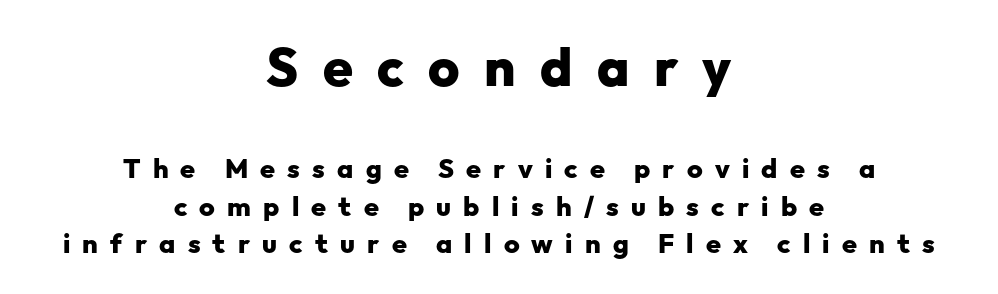
{"serif": "no", "italic": "no", "bold": "yes", "weight": "heavy", "width": "normal", "stroke_contrast": "low", "x_height": "medium", "monospaced": "no", "underline": "no", "align": "center", "line_spacing": "normal", "line_spacing_ratio": 1.4, "letter_spacing": "wide", "letter_spacing_em": 0.45, "larger_block": "first", "size_ratio": 2.0, "glyph_px": 54}
